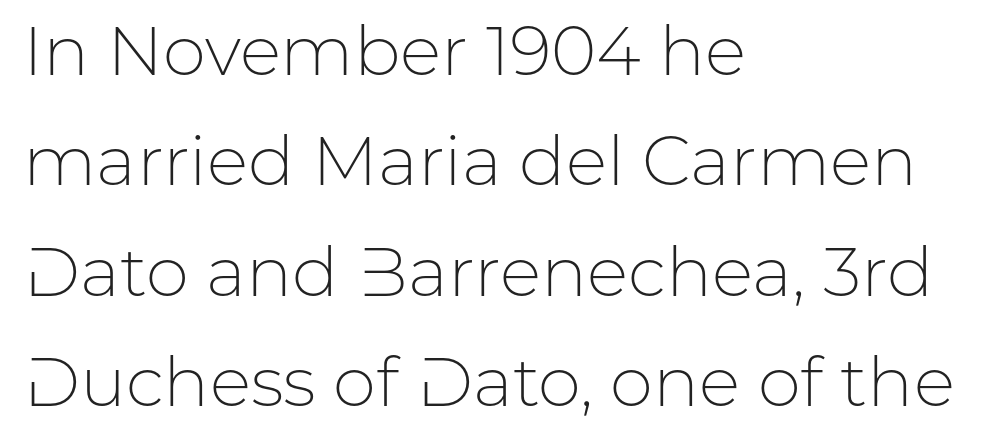
{"serif": "no", "italic": "no", "bold": "no", "weight": "light", "width": "normal", "stroke_contrast": "low", "x_height": "medium", "monospaced": "no", "underline": "no", "align": "left", "line_spacing": "normal", "line_spacing_ratio": 1.6, "letter_spacing": "normal", "letter_spacing_em": 0.0, "glyph_px": 69}
